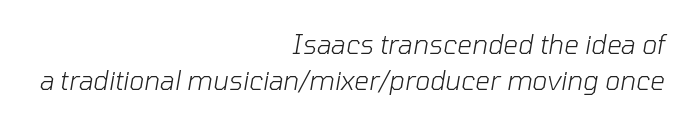
{"italic": "yes", "lean": "right", "slant_degrees": 10, "bold": "no", "underline": "no", "align": "right", "line_spacing": "normal", "line_spacing_ratio": 1.38, "letter_spacing": "normal", "letter_spacing_em": 0.0, "glyph_px": 26}
